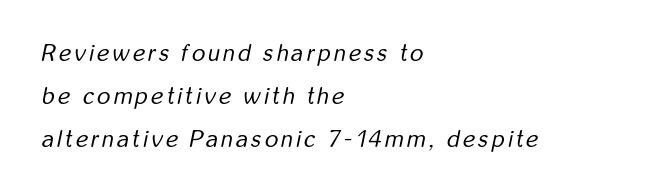
The image shows 23 px text type, italic (leaning right); set left-aligned, line spacing 1.86x, not underlined.
